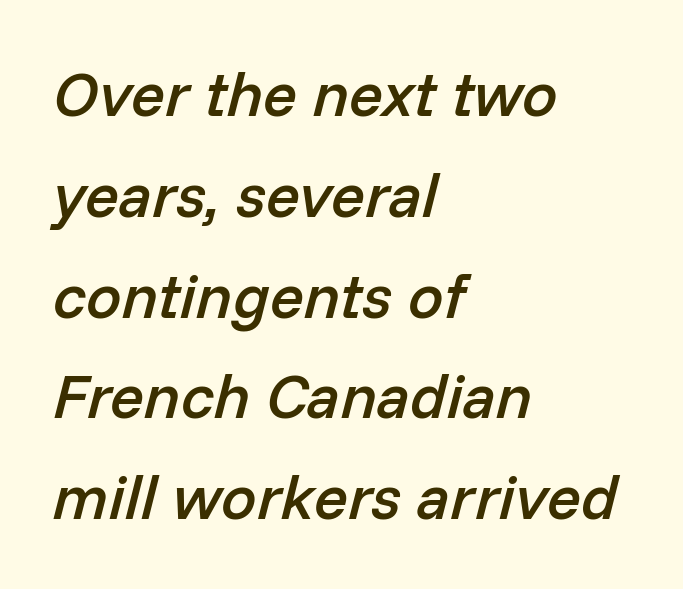
The image shows 63 px semibold type, italic (leaning right); set left-aligned, normal line spacing (1.6x), normal letter spacing, not underlined; low stroke contrast and a medium x-height.
